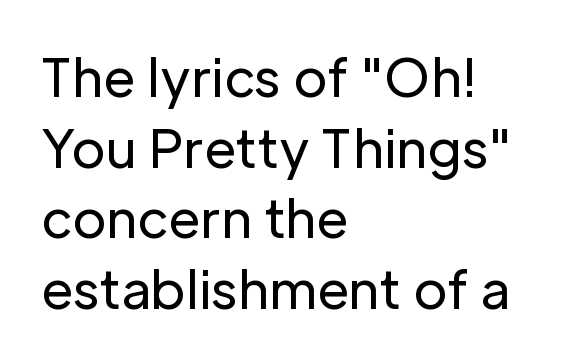
Q: Is the text bold? A: No.
Q: Is the text italic (slanted)? A: No, it is upright.
Q: Is the typeface a serif or a sans-serif typeface? A: Sans-serif.
Q: Is the text underlined? A: No.
Q: How is the paragraph aligned? A: Left-aligned.
Q: Is the spacing between letters normal or unusually wide? A: Normal.
Q: Is the spacing between lines tight, normal or loose? A: Normal.
Q: Width (condensed, normal, or wide)? A: Normal.
Q: Stroke contrast? A: Low.
Q: x-height? A: Medium.
Q: Monospaced? A: No.
